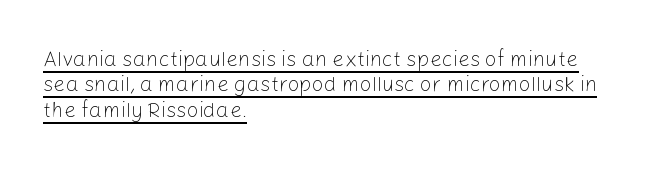
Q: Is the text bold? A: No.
Q: Is the text italic (slanted)? A: No, it is upright.
Q: Is the text underlined? A: Yes.
Q: How is the paragraph aligned? A: Left-aligned.
Q: Is the spacing between letters normal or unusually wide? A: Normal.
